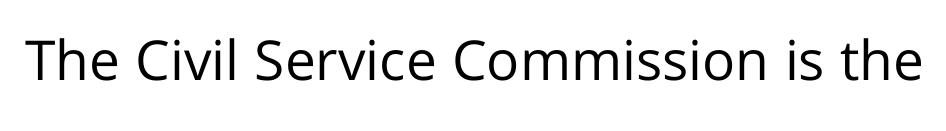
{"serif": "no", "italic": "no", "bold": "no", "weight": "regular", "width": "normal", "stroke_contrast": "low", "x_height": "medium", "monospaced": "no", "underline": "no", "letter_spacing": "normal", "letter_spacing_em": 0.0, "glyph_px": 55}
